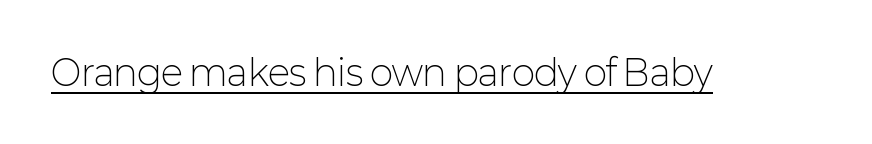
The image shows 35 px light sans-serif type, upright; set normal letter spacing, underlined; low stroke contrast and a medium x-height.
